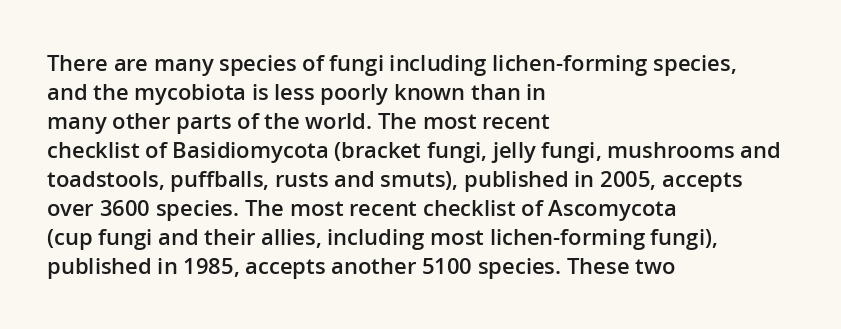
{"italic": "no", "bold": "semi", "underline": "no", "align": "left", "line_spacing": "normal", "line_spacing_ratio": 1.32, "letter_spacing": "normal", "letter_spacing_em": 0.0, "glyph_px": 22}
